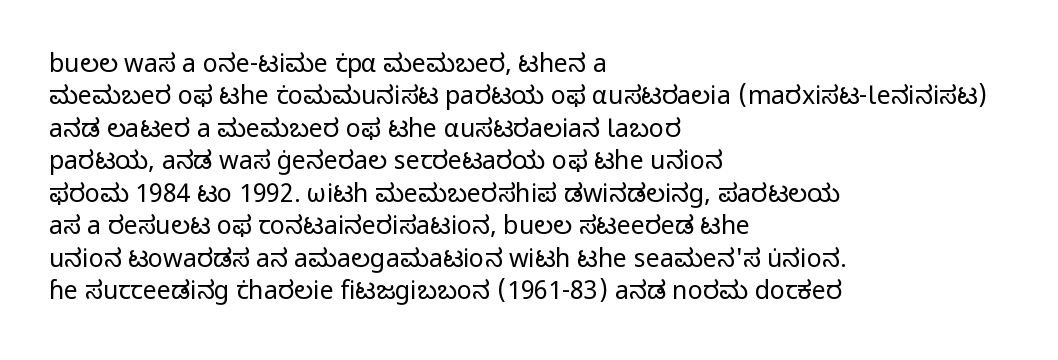
The image shows 25 px text type, upright; set left-aligned, normal line spacing (1.3x), normal letter spacing, not underlined.
